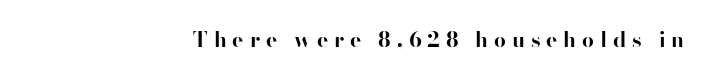
Every character sits straight up, as roman type does. Typesetter's note: full bold, strokes at maximum text heaviness. Line ends are locked; line starts wander. Here the glyphs are tracked loosely, breaking word shapes into spaced letters. Glance below the letters and you will spot only blank space.
